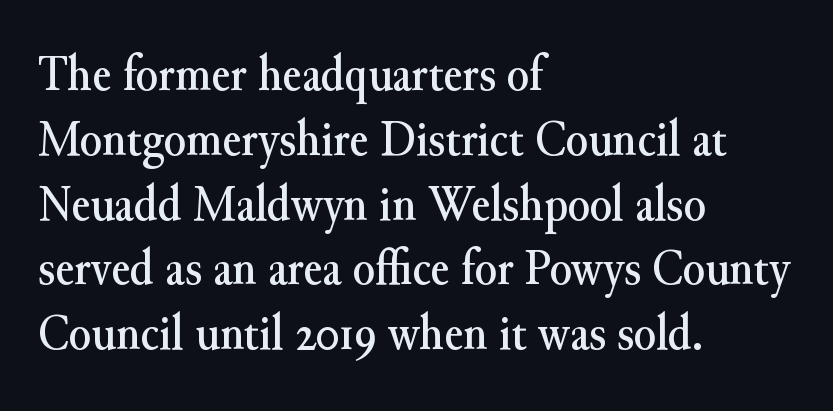
The image shows 51 px serif type, upright; set left-aligned, normal line spacing (1.27x), normal letter spacing, not underlined; medium stroke contrast and a small x-height.
